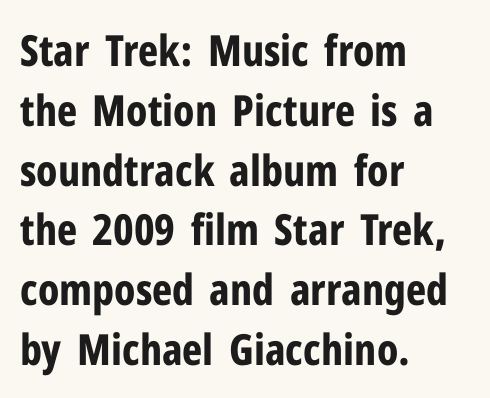
The image shows 43 px bold, condensed sans-serif type, upright; set left-aligned, normal line spacing (1.39x), normal letter spacing, not underlined; low stroke contrast and a medium x-height.
